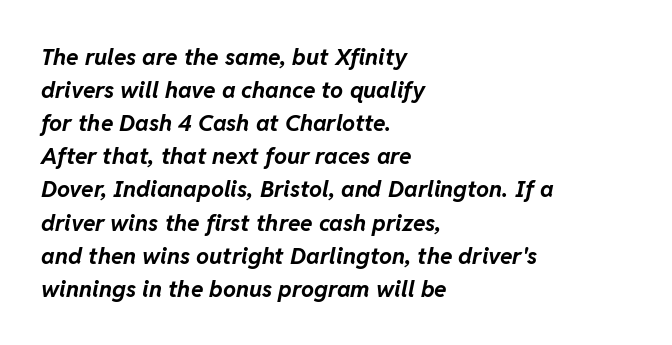
{"italic": "yes", "lean": "right", "slant_degrees": 11, "bold": "yes", "underline": "no", "align": "left", "line_spacing": "normal", "line_spacing_ratio": 1.44, "letter_spacing": "normal", "letter_spacing_em": 0.0, "glyph_px": 23}
